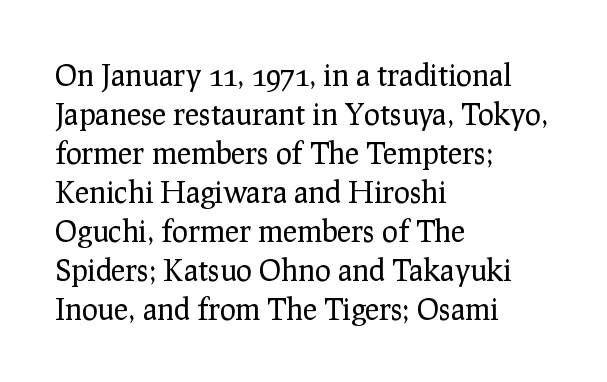
The image shows 30 px regular-weight serif type, upright; set left-aligned, normal line spacing (1.3x), normal letter spacing, not underlined; low stroke contrast and a medium x-height.
